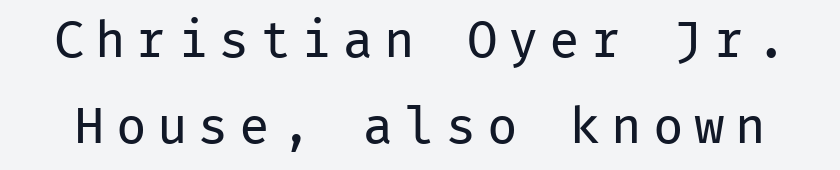
The image shows 51 px regular-weight sans-serif type, upright, monospaced; set normal line spacing (1.68x), unusually wide letter spacing (+0.21 em), not underlined; low stroke contrast and a medium x-height.
